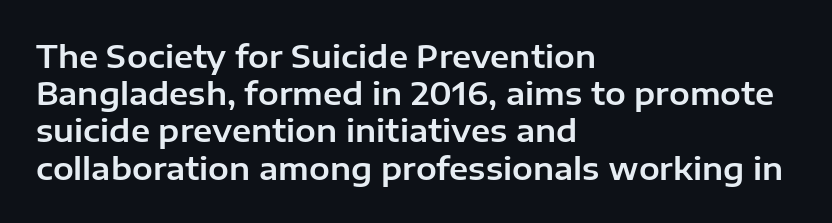
Q: Is the text italic (slanted)? A: No, it is upright.
Q: Is the typeface a serif or a sans-serif typeface? A: Sans-serif.
Q: Is the text underlined? A: No.
Q: How is the paragraph aligned? A: Left-aligned.
Q: Is the spacing between letters normal or unusually wide? A: Normal.
Q: Width (condensed, normal, or wide)? A: Normal.
Q: Stroke contrast? A: Low.
Q: x-height? A: Medium.
Q: Monospaced? A: No.
